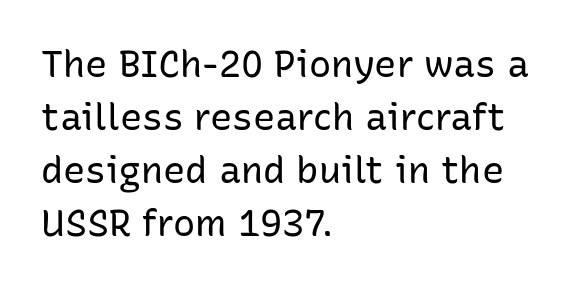
Q: Is the text bold? A: No.
Q: Is the text italic (slanted)? A: No, it is upright.
Q: Is the typeface a serif or a sans-serif typeface? A: Sans-serif.
Q: Is the text underlined? A: No.
Q: How is the paragraph aligned? A: Left-aligned.
Q: Is the spacing between letters normal or unusually wide? A: Normal.
Q: Is the spacing between lines tight, normal or loose? A: Normal.
Q: Width (condensed, normal, or wide)? A: Normal.
Q: Stroke contrast? A: Low.
Q: x-height? A: Medium.
Q: Monospaced? A: No.
